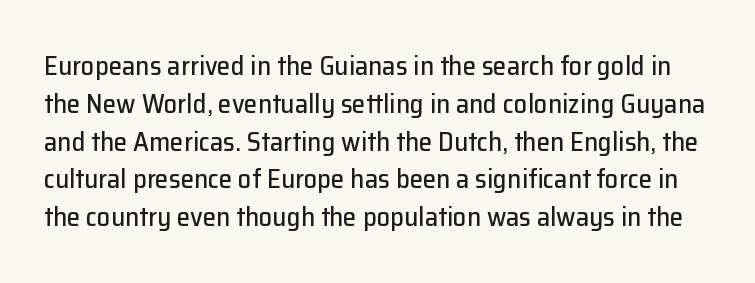
The lettering stays uniformly vertical, giving the passage a roman look. Words float on clear page, feet unadorned. Compared with typical paragraphs, the rows here are spaced about the same. Students, note that the glyphs here touch the page at normal intervals.
